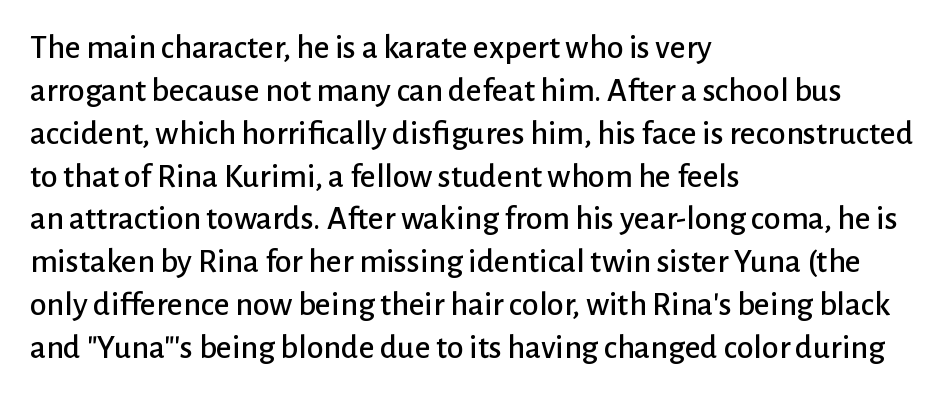
The image shows 34 px sans-serif type, upright; set left-aligned, normal line spacing (1.26x), normal letter spacing, not underlined; low stroke contrast and a medium x-height.
